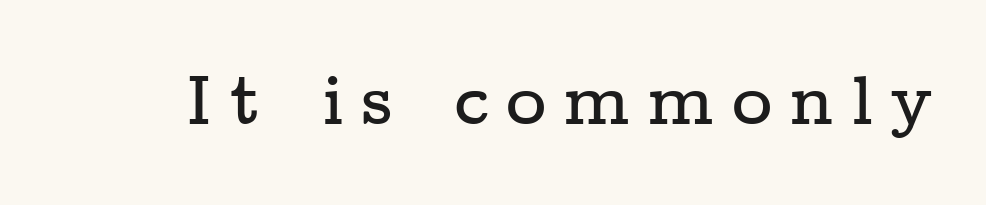
{"serif": "yes", "italic": "no", "width": "wide", "stroke_contrast": "low", "x_height": "medium", "monospaced": "no", "underline": "no", "letter_spacing": "wide", "letter_spacing_em": 0.24, "glyph_px": 70}
